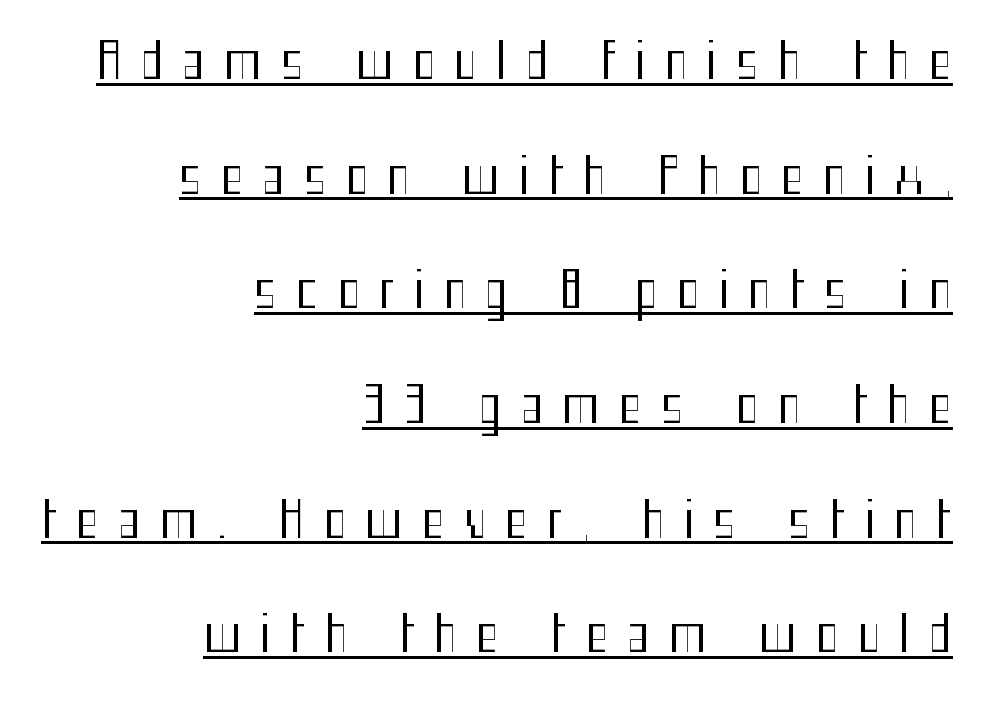
Q: Is the text bold? A: No.
Q: Is the text italic (slanted)? A: No, it is upright.
Q: Is the typeface a serif or a sans-serif typeface? A: Sans-serif.
Q: Is the text underlined? A: Yes.
Q: How is the paragraph aligned? A: Right-aligned.
Q: Is the spacing between letters normal or unusually wide? A: Unusually wide.
Q: Is the spacing between lines tight, normal or loose? A: Loose.
Q: Width (condensed, normal, or wide)? A: Condensed.
Q: Stroke contrast? A: Medium.
Q: x-height? A: Medium.
Q: Monospaced? A: No.
